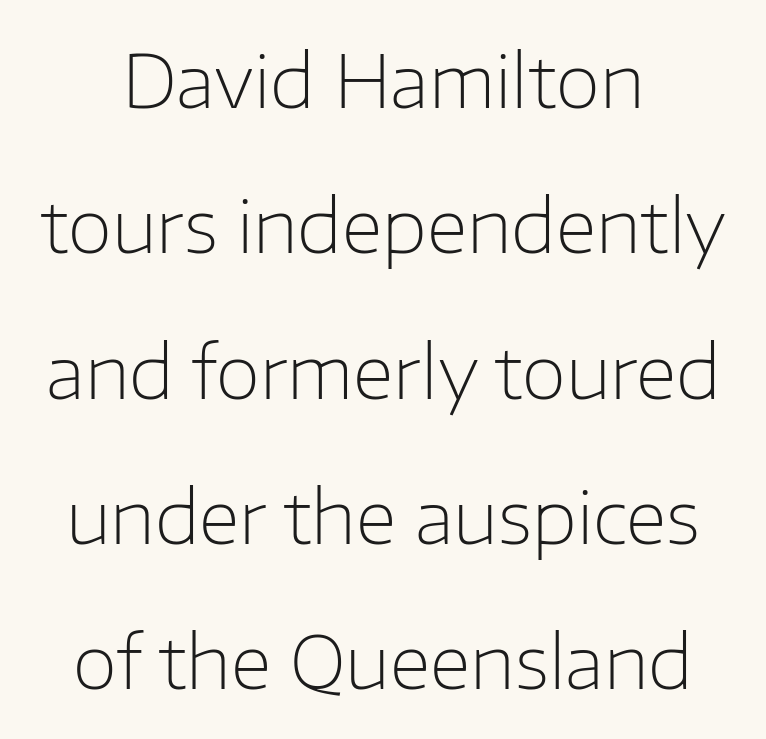
{"serif": "no", "italic": "no", "bold": "no", "weight": "light", "width": "normal", "stroke_contrast": "low", "x_height": "medium", "monospaced": "no", "underline": "no", "align": "center", "line_spacing": "loose", "line_spacing_ratio": 1.99, "letter_spacing": "normal", "letter_spacing_em": 0.0, "glyph_px": 73}
